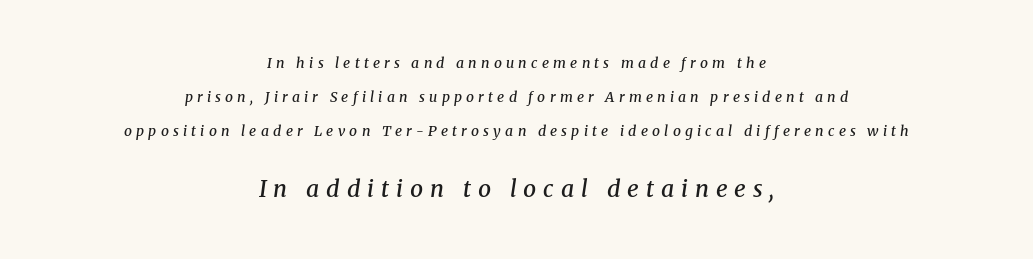
Q: Is the text bold? A: Semi-bold.
Q: Is the text italic (slanted)? A: Yes, it leans right by about 8 degrees.
Q: Is the text underlined? A: No.
Q: How is the paragraph aligned? A: Centered.
Q: Is the spacing between letters normal or unusually wide? A: Unusually wide.
Q: Is the spacing between lines tight, normal or loose? A: Loose.
Q: Which block of text is set in a larger size, the first (top) or the second (bottom)? A: The second (bottom) one.
